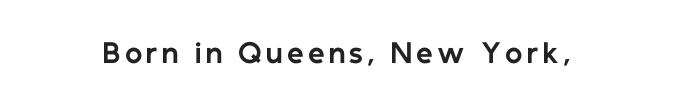
The image shows 26 px bold type, upright; set not underlined.
